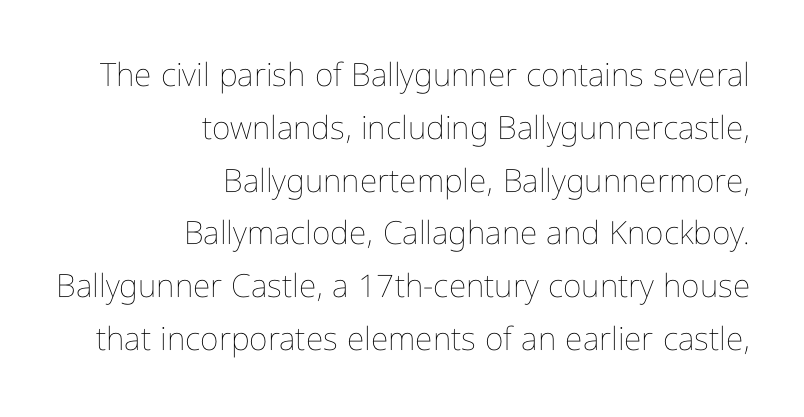
The passage shown is typed in a proportional face where columns would drift. Decoration check: the copy has no underline. The letters stand upright; this is a roman face. The typeface has the unassuming heft of standard copy or less.
